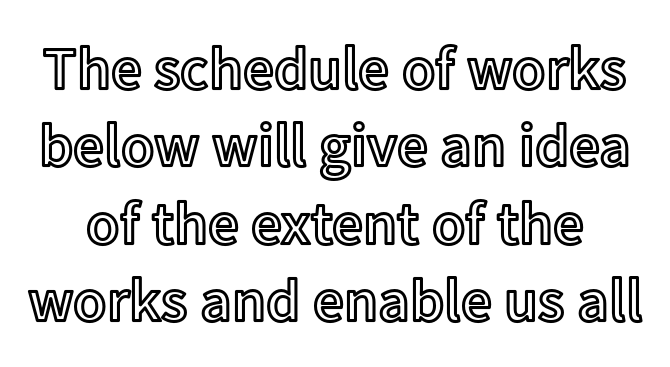
{"italic": "no", "width": "normal", "x_height": "medium", "monospaced": "no", "underline": "no", "line_spacing": "normal", "line_spacing_ratio": 1.27, "letter_spacing": "normal", "letter_spacing_em": 0.0, "glyph_px": 61}
